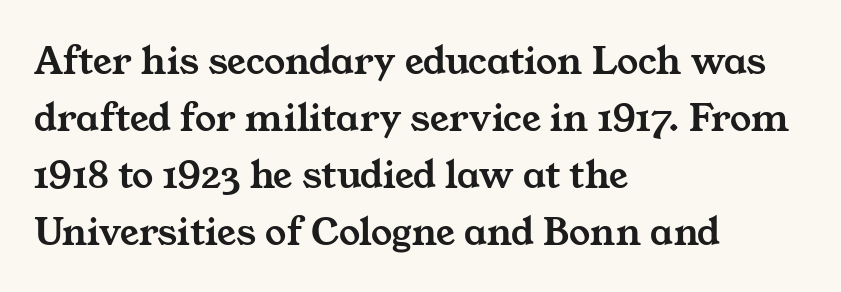
In CSS terms this would be text-align: left. Underline: absent. The letters carry serifs — small finishing strokes at the ends of their stems. Honestly, the row spacing looks completely unremarkable. Each letter keeps its own natural width here, so spacing adapts to shape.
